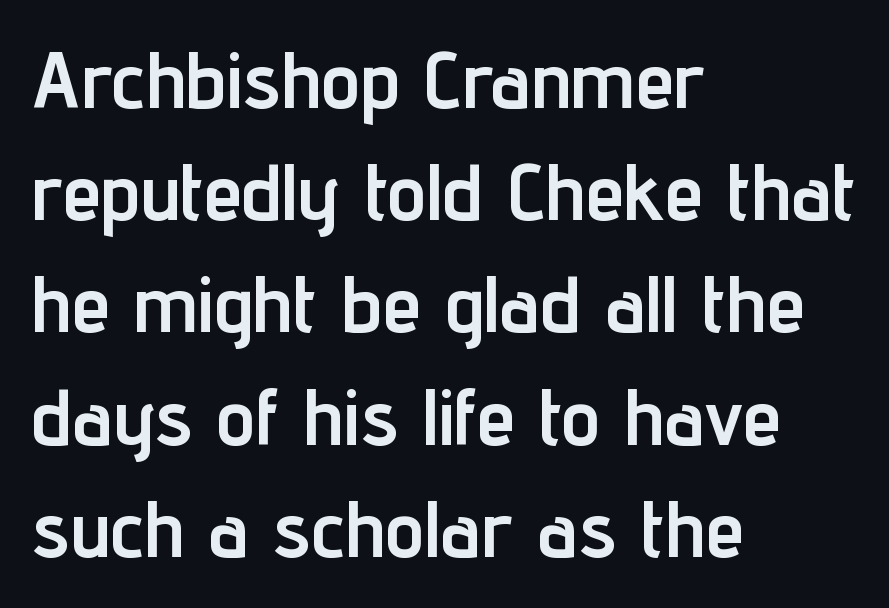
The image shows 79 px semibold, condensed sans-serif type, upright; set left-aligned, normal line spacing (1.42x), normal letter spacing, not underlined; low stroke contrast and a medium x-height.
